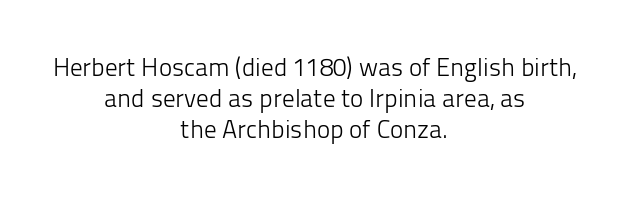
Q: Is the text bold? A: No.
Q: Is the text italic (slanted)? A: No, it is upright.
Q: Is the text underlined? A: No.
Q: How is the paragraph aligned? A: Centered.
Q: Is the spacing between letters normal or unusually wide? A: Normal.
Q: Is the spacing between lines tight, normal or loose? A: Normal.
